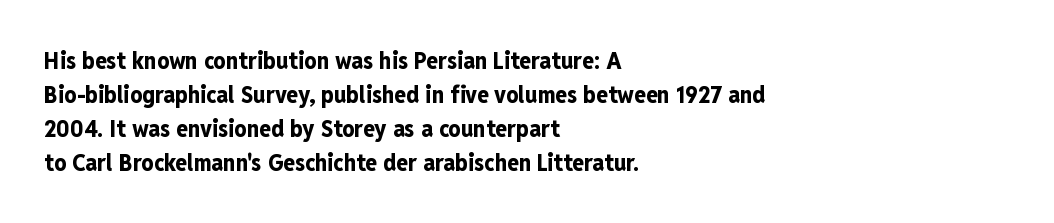
The image shows 24 px bold type, upright; set left-aligned, normal line spacing (1.42x), normal letter spacing, not underlined.
